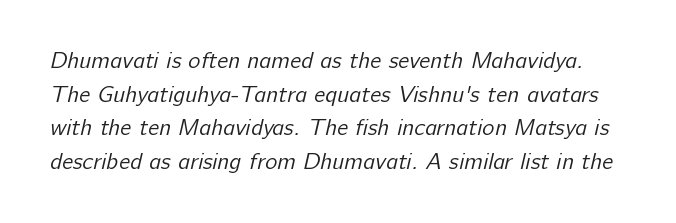
Q: Is the text bold? A: No.
Q: Is the text underlined? A: No.
Q: Is the spacing between letters normal or unusually wide? A: Normal.
Q: Is the spacing between lines tight, normal or loose? A: Normal.
